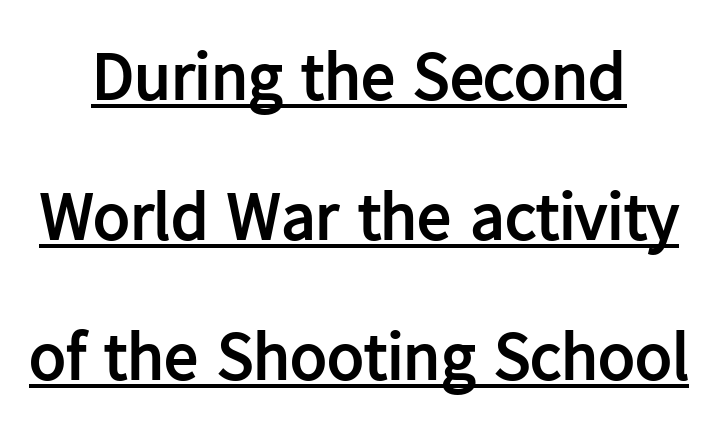
Q: Is the text bold? A: Yes.
Q: Is the text italic (slanted)? A: No, it is upright.
Q: Is the typeface a serif or a sans-serif typeface? A: Sans-serif.
Q: Is the text underlined? A: Yes.
Q: How is the paragraph aligned? A: Centered.
Q: Is the spacing between letters normal or unusually wide? A: Normal.
Q: Is the spacing between lines tight, normal or loose? A: Loose.
Q: Width (condensed, normal, or wide)? A: Normal.
Q: Stroke contrast? A: Low.
Q: x-height? A: Medium.
Q: Monospaced? A: No.
